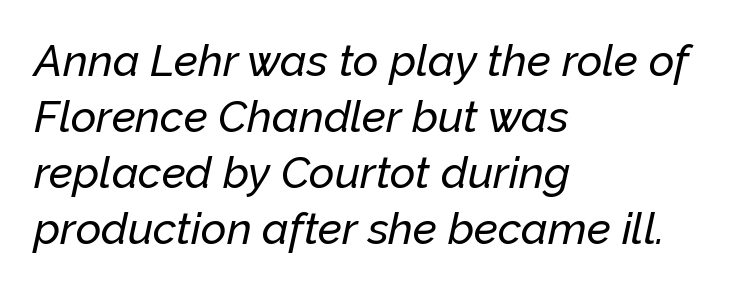
The rag falls on the right side of this text block. Descenders are the only things crossing below the line. Standard letterfit; no display-style spreading of the glyphs. You can tell it's italic because the verticals aren't actually vertical.
